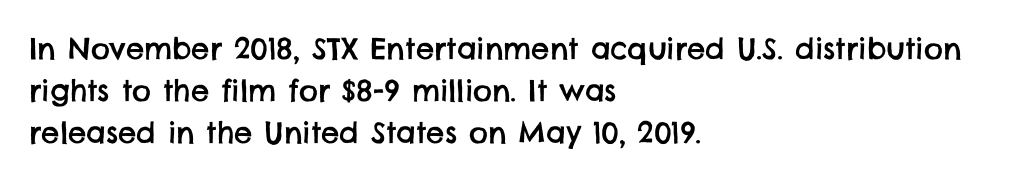
Q: Is the typeface a serif or a sans-serif typeface? A: Sans-serif.
Q: Is the text underlined? A: No.
Q: How is the paragraph aligned? A: Left-aligned.
Q: Is the spacing between letters normal or unusually wide? A: Normal.
Q: Is the spacing between lines tight, normal or loose? A: Normal.
Q: Width (condensed, normal, or wide)? A: Normal.
Q: Stroke contrast? A: Low.
Q: x-height? A: Large.
Q: Monospaced? A: No.
